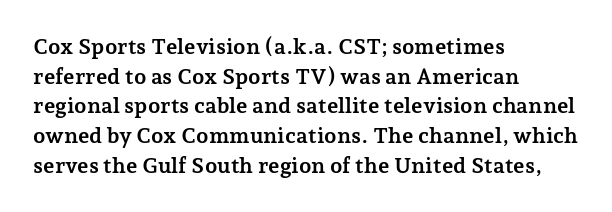
{"italic": "no", "bold": "yes", "underline": "no", "align": "left", "line_spacing": "normal", "line_spacing_ratio": 1.35, "letter_spacing": "normal", "letter_spacing_em": 0.0, "glyph_px": 22}
